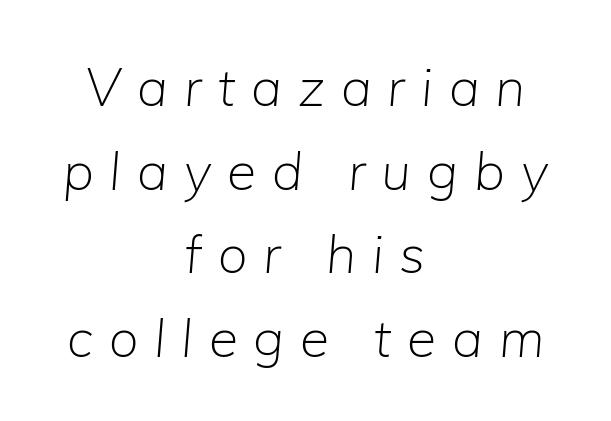
The image shows 53 px light type, italic (leaning right); set centered, normal line spacing (1.58x), unusually wide letter spacing (+0.3 em), not underlined; low stroke contrast and a medium x-height.
